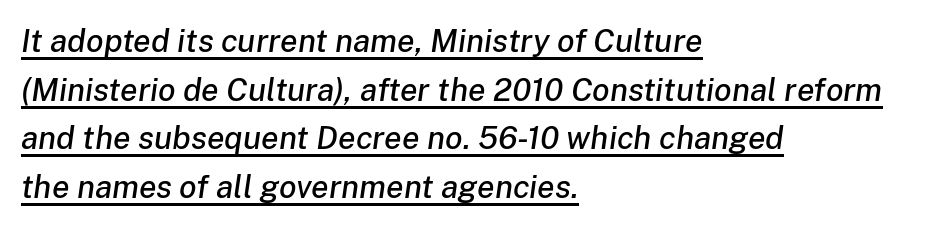
{"italic": "yes", "lean": "right", "slant_degrees": 8, "width": "normal", "stroke_contrast": "low", "x_height": "medium", "monospaced": "no", "underline": "yes", "align": "left", "line_spacing": "normal", "line_spacing_ratio": 1.52, "letter_spacing": "normal", "letter_spacing_em": 0.0, "glyph_px": 32}
